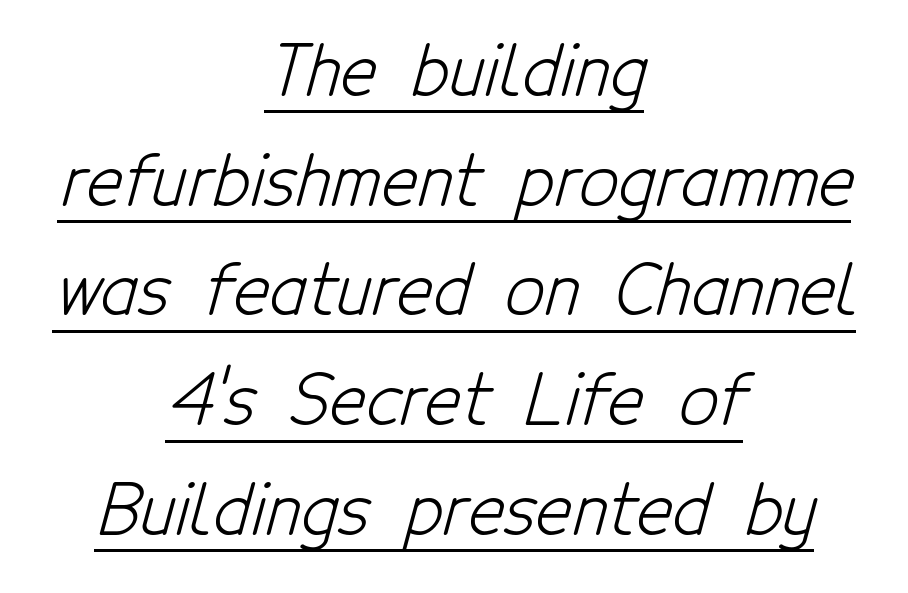
Q: Is the text bold? A: No.
Q: Is the typeface a serif or a sans-serif typeface? A: Sans-serif.
Q: Is the text underlined? A: Yes.
Q: How is the paragraph aligned? A: Centered.
Q: Is the spacing between letters normal or unusually wide? A: Normal.
Q: Is the spacing between lines tight, normal or loose? A: Normal.
Q: Width (condensed, normal, or wide)? A: Condensed.
Q: Stroke contrast? A: Low.
Q: x-height? A: Medium.
Q: Monospaced? A: No.
